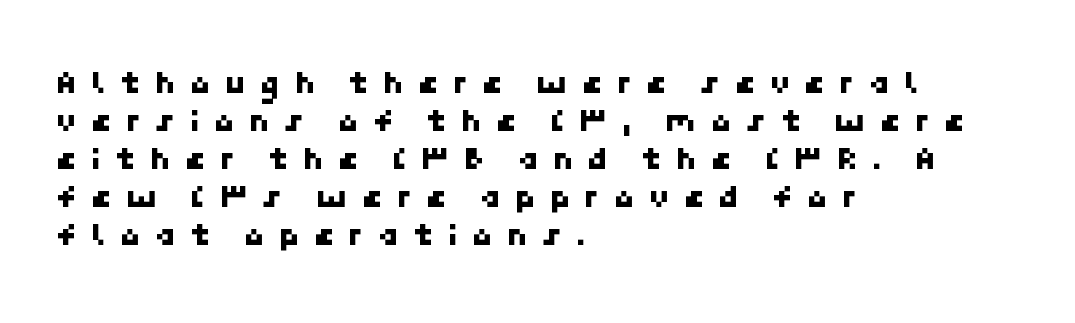
Q: Is the typeface a serif or a sans-serif typeface? A: Sans-serif.
Q: Is the text underlined? A: No.
Q: How is the paragraph aligned? A: Left-aligned.
Q: Is the spacing between letters normal or unusually wide? A: Unusually wide.
Q: Is the spacing between lines tight, normal or loose? A: Tight.
Q: Width (condensed, normal, or wide)? A: Normal.
Q: Stroke contrast? A: Low.
Q: x-height? A: Medium.
